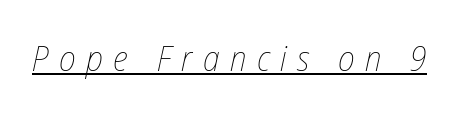
Q: Is the text bold? A: No.
Q: Is the text italic (slanted)? A: Yes, it leans right by about 12 degrees.
Q: Is the text underlined? A: Yes.
Q: Is the spacing between letters normal or unusually wide? A: Unusually wide.
Q: Width (condensed, normal, or wide)? A: Condensed.
Q: Stroke contrast? A: Low.
Q: x-height? A: Medium.
Q: Monospaced? A: No.
